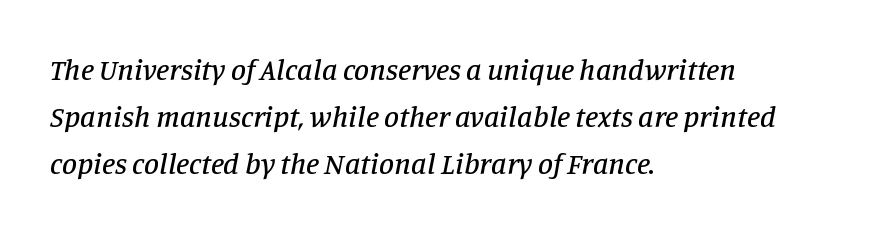
The image shows 30 px serif type, italic (leaning right); set left-aligned, normal line spacing (1.56x), normal letter spacing, not underlined; low stroke contrast and a large x-height.
